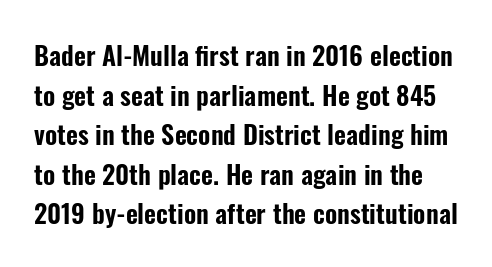
{"italic": "no", "underline": "no", "line_spacing": "normal", "line_spacing_ratio": 1.52, "letter_spacing": "normal", "letter_spacing_em": 0.0, "glyph_px": 26}
